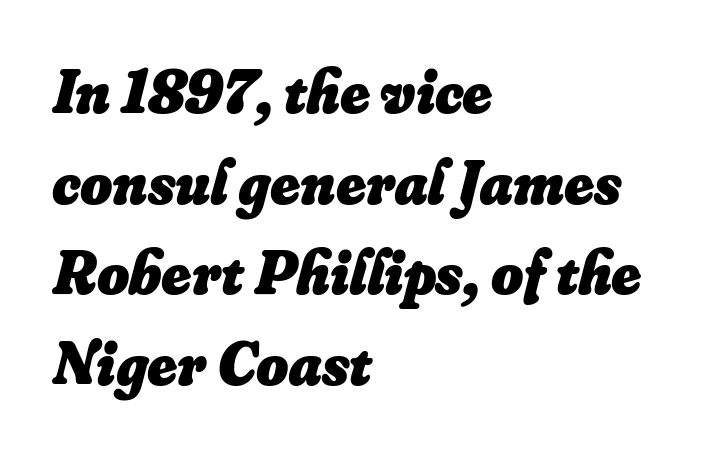
The space between consecutive lines is moderate. The passage shown leans; its letterforms are oblique. The passage shown is not underscored anywhere. Weight check: bold — yes, fully. Note the varied advance widths — an 'i' is clearly narrower than an 'm'.
